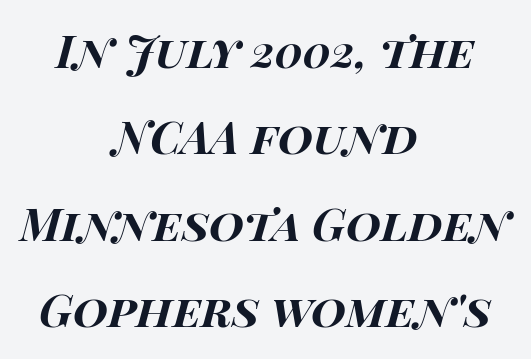
Q: Is the text bold? A: Yes.
Q: Is the text italic (slanted)? A: Yes, it leans right by about 15 degrees.
Q: Is the text underlined? A: No.
Q: How is the paragraph aligned? A: Centered.
Q: Is the spacing between letters normal or unusually wide? A: Normal.
Q: Is the spacing between lines tight, normal or loose? A: Loose.
Q: Width (condensed, normal, or wide)? A: Wide.
Q: Stroke contrast? A: High.
Q: x-height? A: Large.
Q: Monospaced? A: No.
